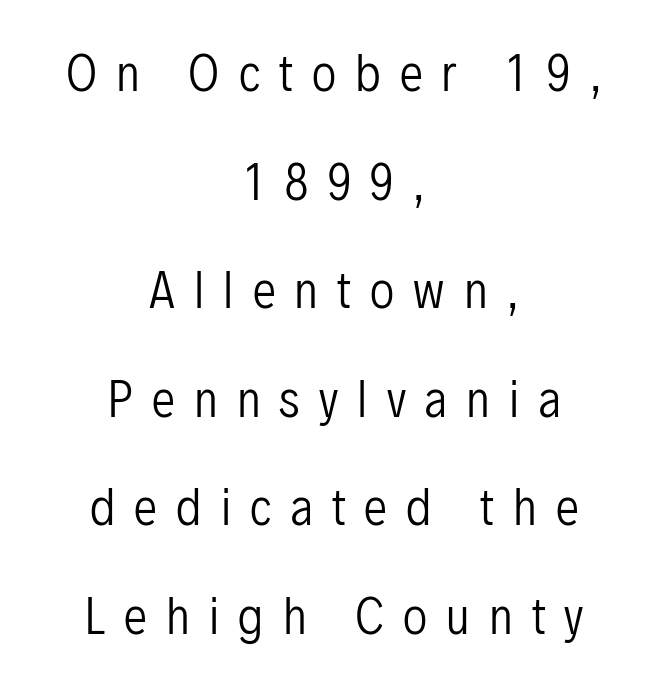
{"serif": "no", "italic": "no", "bold": "no", "weight": "regular", "width": "condensed", "stroke_contrast": "low", "x_height": "medium", "monospaced": "no", "underline": "no", "align": "center", "line_spacing": "loose", "line_spacing_ratio": 2.31, "letter_spacing": "wide", "letter_spacing_em": 0.41, "glyph_px": 47}
